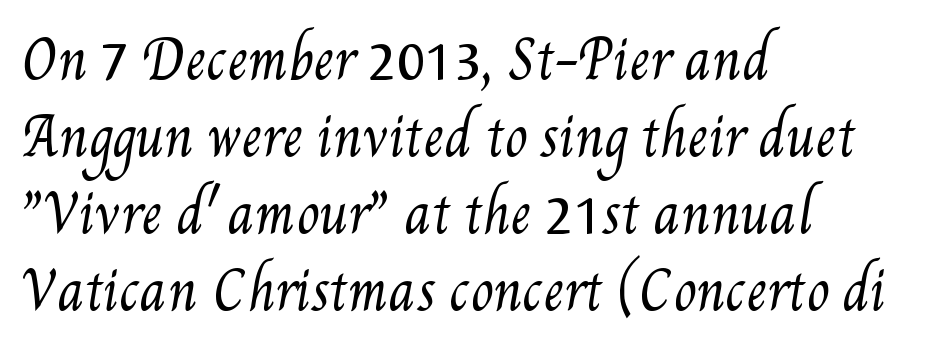
Horizontal bands of white between lines are of average thickness. Ink coverage per letter is moderate at most. The baseline area is clear. Reading down the block, your eye returns to a fixed left position each line. Compared with typical body copy, the letter spacing here is the same.
